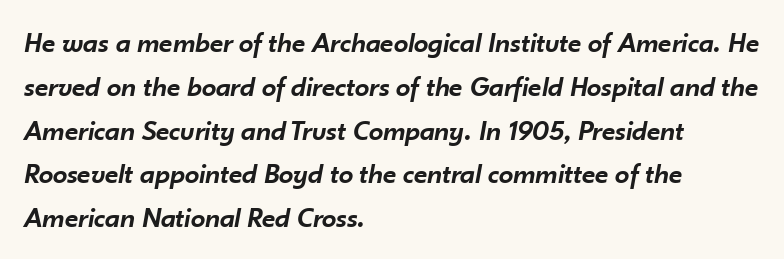
Quick note: underline off. Looking at the ascenders, they clearly lean. Line spacing here is normal. How heavy is the stroke? Medium-heavy — a semibold, shy of bold. A typesetter would call this zero additional tracking. These lines are rendered in a variable-pitch font.
